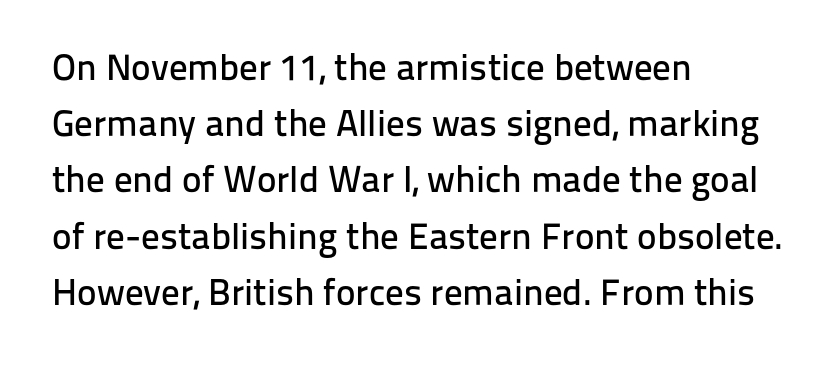
Q: Is the text italic (slanted)? A: No, it is upright.
Q: Is the typeface a serif or a sans-serif typeface? A: Sans-serif.
Q: Is the text underlined? A: No.
Q: How is the paragraph aligned? A: Left-aligned.
Q: Is the spacing between letters normal or unusually wide? A: Normal.
Q: Is the spacing between lines tight, normal or loose? A: Normal.
Q: Width (condensed, normal, or wide)? A: Normal.
Q: Stroke contrast? A: Low.
Q: x-height? A: Medium.
Q: Monospaced? A: No.
